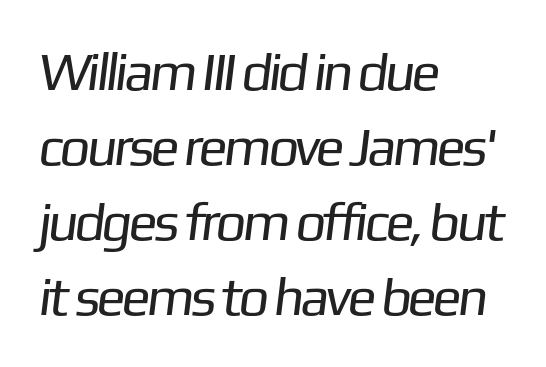
{"serif": "no", "bold": "no", "weight": "regular", "width": "normal", "stroke_contrast": "low", "x_height": "medium", "monospaced": "no", "underline": "no", "align": "left", "line_spacing": "normal", "line_spacing_ratio": 1.39, "letter_spacing": "normal", "letter_spacing_em": 0.0, "glyph_px": 54}
